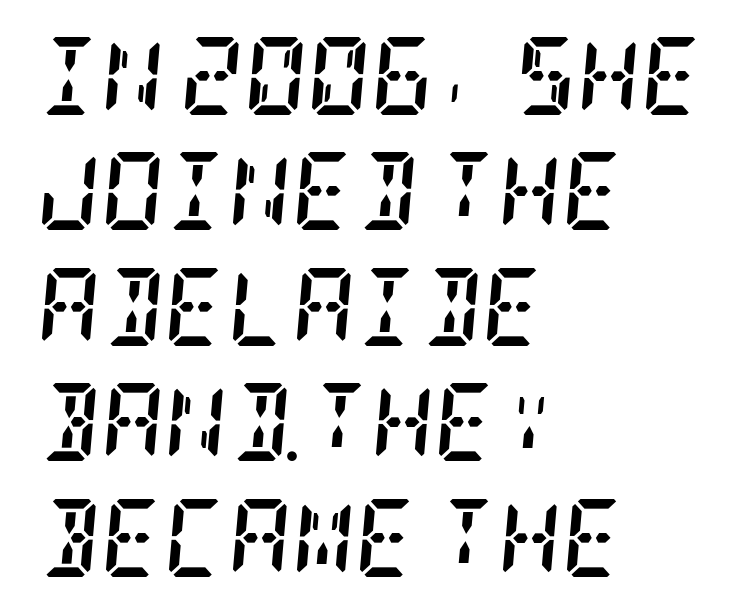
{"serif": "yes", "italic": "yes", "lean": "right", "slant_degrees": 5, "bold": "yes", "weight": "semibold", "width": "condensed", "stroke_contrast": "low", "x_height": "large", "underline": "no", "align": "left", "line_spacing": "normal", "line_spacing_ratio": 1.48, "letter_spacing": "normal", "letter_spacing_em": 0.0, "glyph_px": 78}
